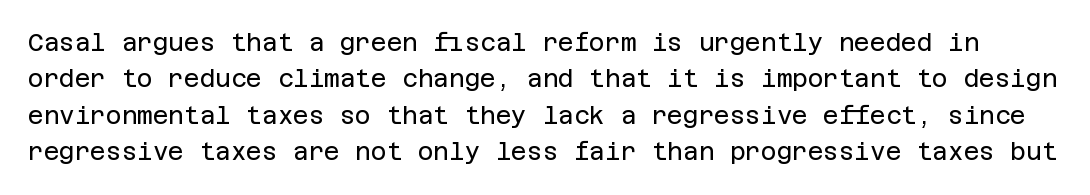
{"italic": "no", "bold": "no", "underline": "no", "line_spacing": "normal", "line_spacing_ratio": 1.52, "letter_spacing": "normal", "letter_spacing_em": 0.0, "glyph_px": 24}
